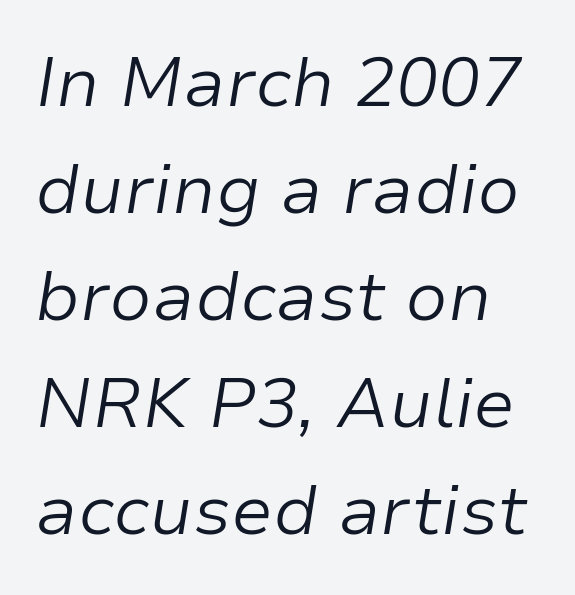
{"italic": "yes", "lean": "right", "slant_degrees": 9, "bold": "no", "weight": "light", "width": "normal", "stroke_contrast": "low", "x_height": "medium", "monospaced": "no", "underline": "no", "line_spacing": "normal", "line_spacing_ratio": 1.53, "letter_spacing": "normal", "letter_spacing_em": 0.0, "glyph_px": 70}
